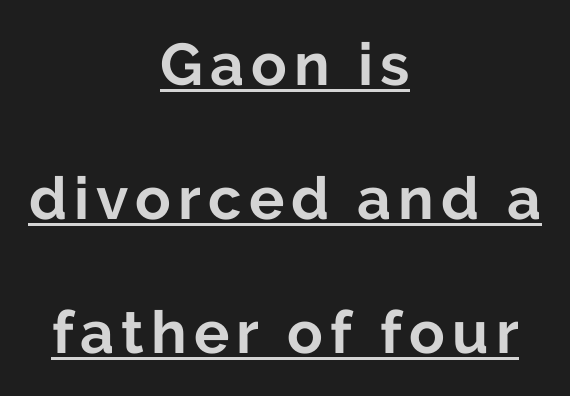
The image shows 59 px bold sans-serif type, upright; set centered, loose line spacing (2.27x), underlined; low stroke contrast and a medium x-height.
